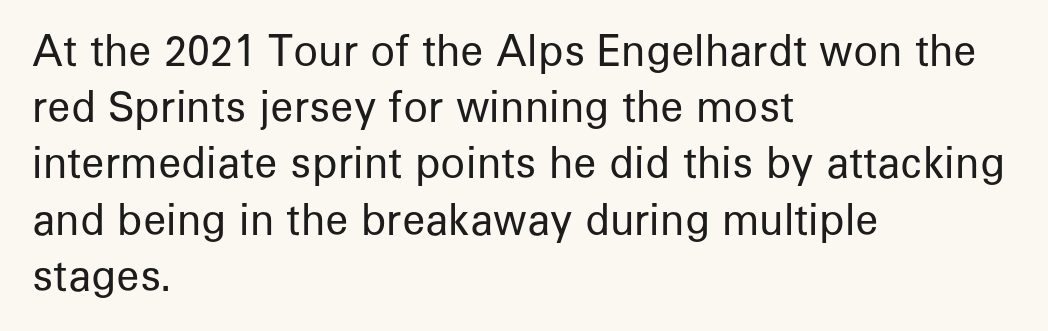
Q: Is the text bold? A: No.
Q: Is the text italic (slanted)? A: No, it is upright.
Q: Is the typeface a serif or a sans-serif typeface? A: Sans-serif.
Q: Is the text underlined? A: No.
Q: How is the paragraph aligned? A: Left-aligned.
Q: Is the spacing between letters normal or unusually wide? A: Normal.
Q: Is the spacing between lines tight, normal or loose? A: Normal.
Q: Width (condensed, normal, or wide)? A: Normal.
Q: Stroke contrast? A: Low.
Q: x-height? A: Medium.
Q: Monospaced? A: No.
